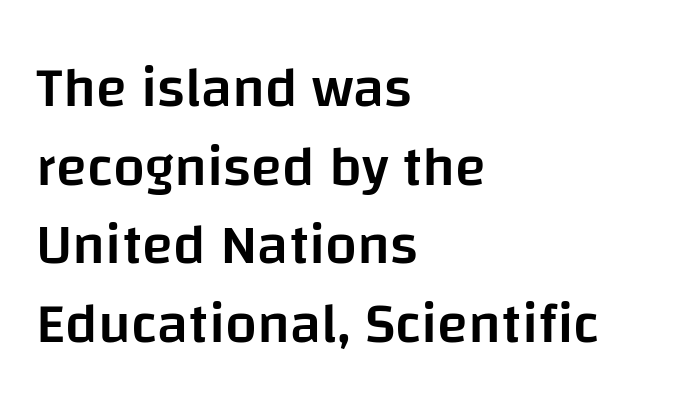
There is no visible air inserted between adjacent glyphs. In CSS terms this would be text-align: left. The glyphs are unaccompanied by any horizontal stroke below them. Weight: semibold (demi).
